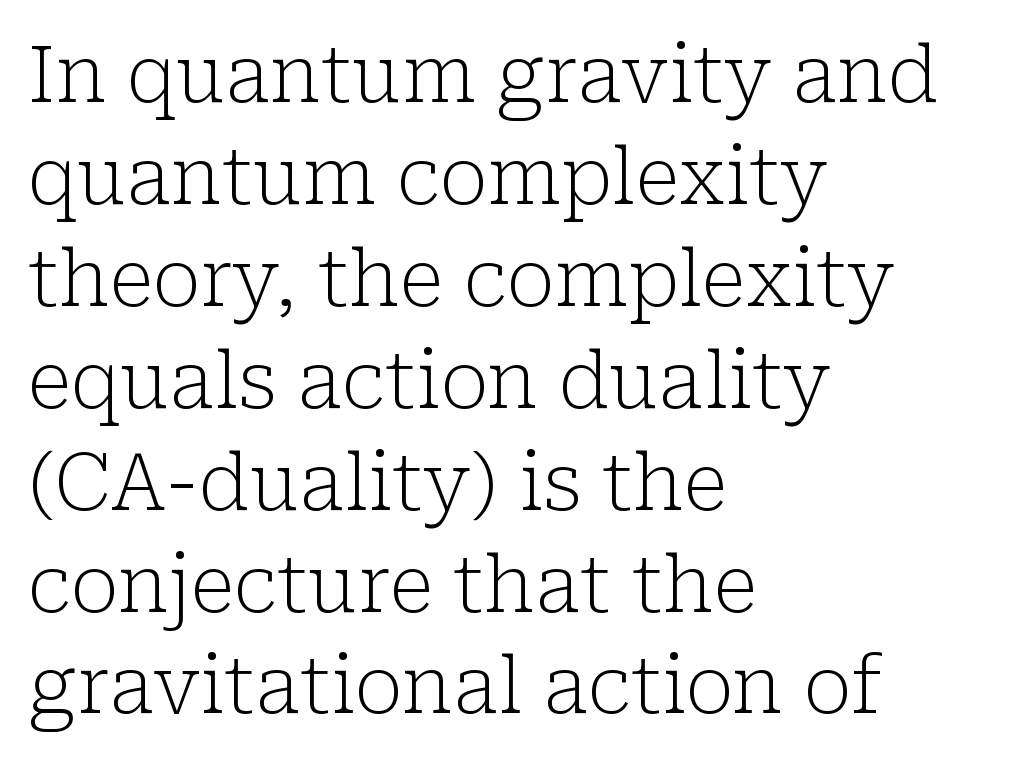
{"serif": "yes", "italic": "no", "bold": "no", "weight": "light", "width": "normal", "stroke_contrast": "low", "x_height": "medium", "monospaced": "no", "underline": "no", "align": "left", "line_spacing": "normal", "line_spacing_ratio": 1.29, "letter_spacing": "normal", "letter_spacing_em": 0.0, "glyph_px": 79}
